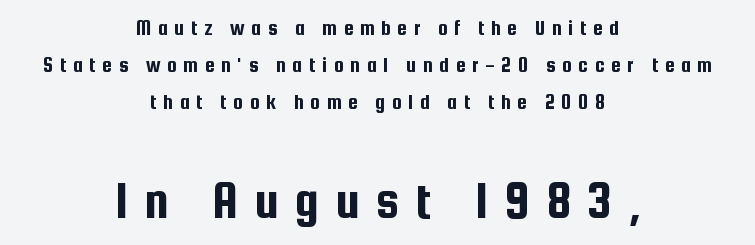
Q: Is the text italic (slanted)? A: No, it is upright.
Q: Is the typeface a serif or a sans-serif typeface? A: Sans-serif.
Q: Is the text underlined? A: No.
Q: How is the paragraph aligned? A: Centered.
Q: Is the spacing between letters normal or unusually wide? A: Unusually wide.
Q: Is the spacing between lines tight, normal or loose? A: Normal.
Q: Which block of text is set in a larger size, the first (top) or the second (bottom)? A: The second (bottom) one.
Q: Width (condensed, normal, or wide)? A: Condensed.
Q: Stroke contrast? A: Low.
Q: x-height? A: Medium.
Q: Monospaced? A: No.
